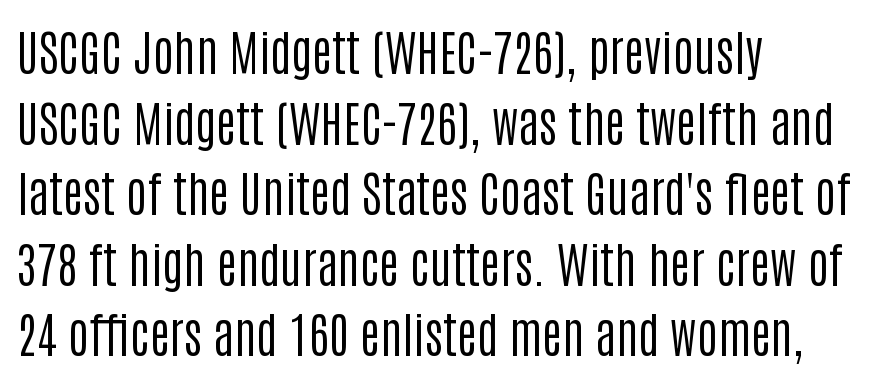
{"serif": "no", "italic": "no", "bold": "no", "weight": "regular", "width": "condensed", "stroke_contrast": "low", "x_height": "large", "monospaced": "no", "underline": "no", "align": "left", "line_spacing": "normal", "line_spacing_ratio": 1.44, "letter_spacing": "normal", "letter_spacing_em": 0.0, "glyph_px": 49}
